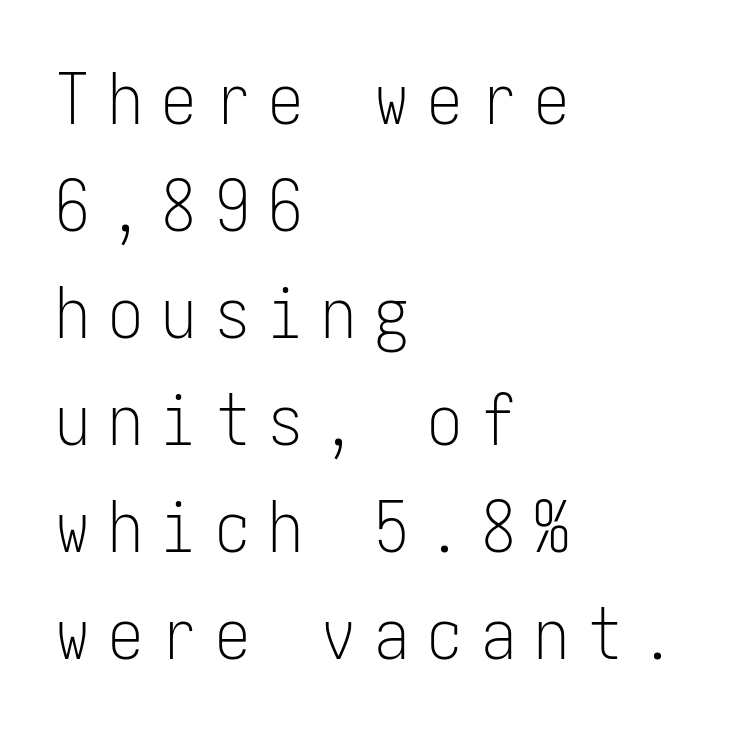
Descenders hang freely into open space. This sample uses expanded letter spacing, leaving extra air between glyphs. Regarding serifs, this sample does without them. If you measured baseline to baseline, you'd find a middling distance. Short and long lines alike share a common starting point at left.
